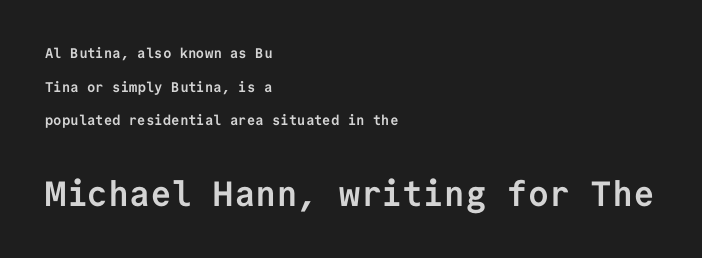
Q: Is the text bold? A: Yes.
Q: Is the text italic (slanted)? A: No, it is upright.
Q: Is the typeface a serif or a sans-serif typeface? A: Sans-serif.
Q: Is the text underlined? A: No.
Q: How is the paragraph aligned? A: Left-aligned.
Q: Is the spacing between letters normal or unusually wide? A: Normal.
Q: Is the spacing between lines tight, normal or loose? A: Loose.
Q: Which block of text is set in a larger size, the first (top) or the second (bottom)? A: The second (bottom) one.
Q: Width (condensed, normal, or wide)? A: Normal.
Q: Stroke contrast? A: Low.
Q: x-height? A: Medium.
Q: Monospaced? A: Yes.
